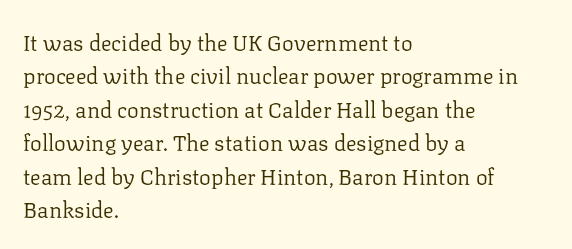
{"italic": "no", "bold": "no", "underline": "no", "align": "left", "line_spacing": "normal", "line_spacing_ratio": 1.52, "letter_spacing": "normal", "letter_spacing_em": 0.0, "glyph_px": 22}
